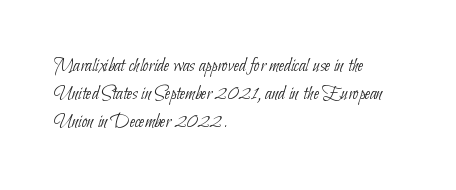
{"bold": "no", "underline": "no", "align": "left", "line_spacing": "normal", "line_spacing_ratio": 1.41, "letter_spacing": "normal", "letter_spacing_em": 0.0, "glyph_px": 20}
